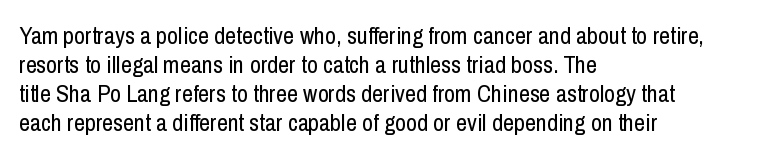
{"italic": "no", "bold": "no", "underline": "no", "align": "left", "line_spacing_ratio": 1.21, "letter_spacing": "normal", "letter_spacing_em": 0.0, "glyph_px": 24}
